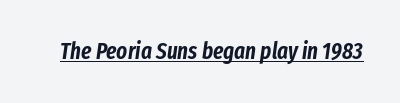
The image shows 23 px text type, italic (leaning right); set normal letter spacing, underlined.
